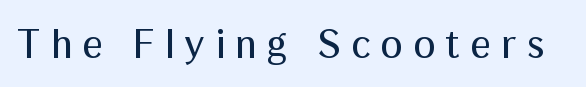
Q: Is the text bold? A: No.
Q: Is the text italic (slanted)? A: No, it is upright.
Q: Is the typeface a serif or a sans-serif typeface? A: Sans-serif.
Q: Is the text underlined? A: No.
Q: Is the spacing between letters normal or unusually wide? A: Unusually wide.
Q: Width (condensed, normal, or wide)? A: Normal.
Q: Stroke contrast? A: Medium.
Q: x-height? A: Medium.
Q: Monospaced? A: No.
